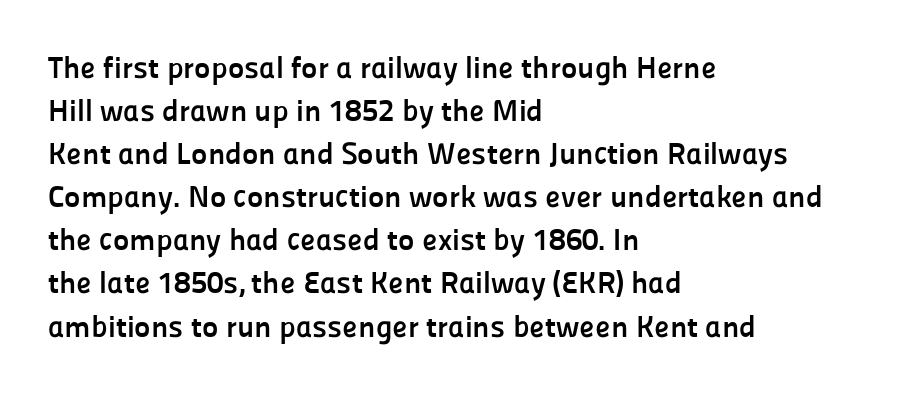
The image shows 31 px semibold sans-serif type, upright; set left-aligned, normal line spacing (1.39x), normal letter spacing, not underlined; low stroke contrast and a medium x-height.
